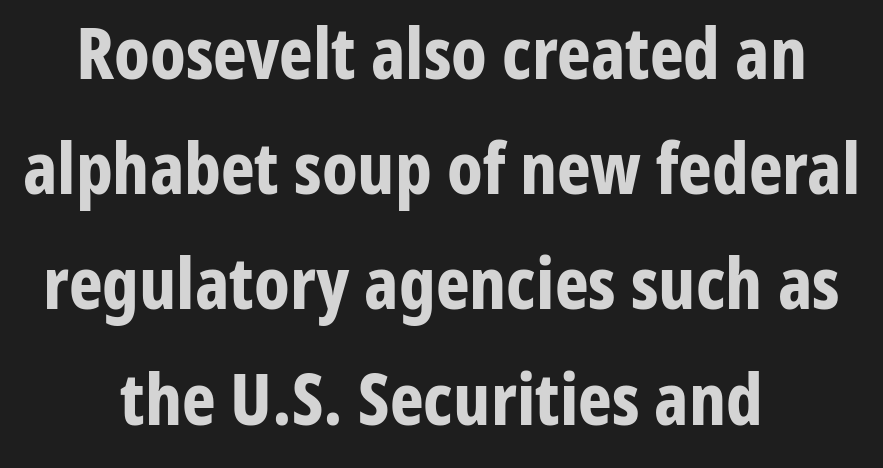
{"serif": "no", "italic": "no", "bold": "yes", "weight": "bold", "width": "condensed", "stroke_contrast": "low", "x_height": "medium", "monospaced": "no", "underline": "no", "align": "center", "line_spacing": "normal", "line_spacing_ratio": 1.6, "letter_spacing": "normal", "letter_spacing_em": 0.0, "glyph_px": 72}
